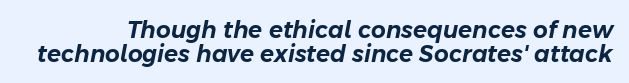
Q: Is the text italic (slanted)? A: Yes, it leans right by about 11 degrees.
Q: Is the text underlined? A: No.
Q: Is the spacing between letters normal or unusually wide? A: Normal.
Q: Is the spacing between lines tight, normal or loose? A: Tight.
